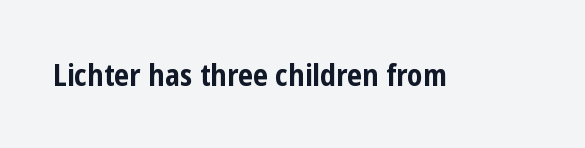
Q: Is the text bold? A: Yes.
Q: Is the text italic (slanted)? A: No, it is upright.
Q: Is the typeface a serif or a sans-serif typeface? A: Sans-serif.
Q: Is the text underlined? A: No.
Q: Is the spacing between letters normal or unusually wide? A: Normal.
Q: Width (condensed, normal, or wide)? A: Condensed.
Q: Stroke contrast? A: Low.
Q: x-height? A: Medium.
Q: Monospaced? A: No.
